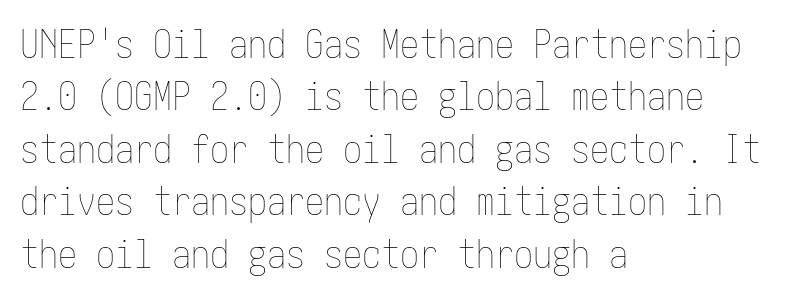
{"italic": "no", "bold": "no", "weight": "thin", "width": "condensed", "stroke_contrast": "low", "x_height": "medium", "underline": "no", "align": "left", "line_spacing": "normal", "line_spacing_ratio": 1.38, "letter_spacing": "normal", "letter_spacing_em": 0.0, "glyph_px": 38}
